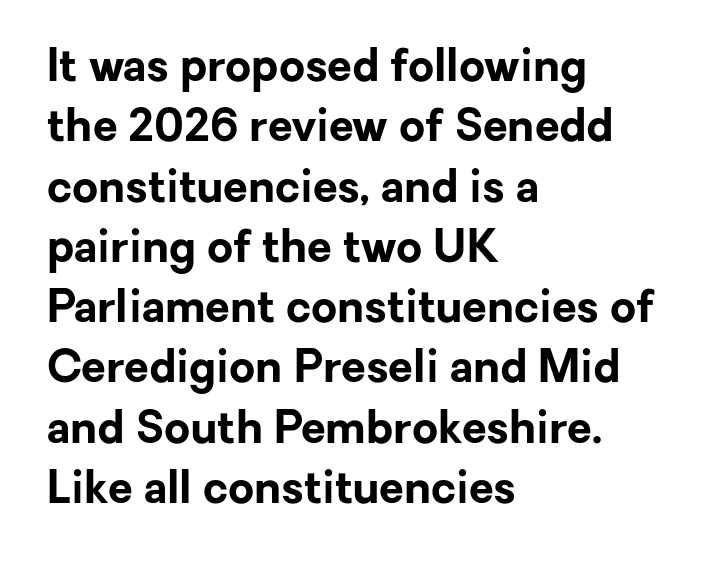
{"serif": "no", "italic": "no", "bold": "yes", "weight": "bold", "width": "normal", "stroke_contrast": "low", "x_height": "medium", "monospaced": "no", "underline": "no", "align": "left", "line_spacing": "normal", "line_spacing_ratio": 1.34, "letter_spacing": "normal", "letter_spacing_em": 0.0, "glyph_px": 45}
